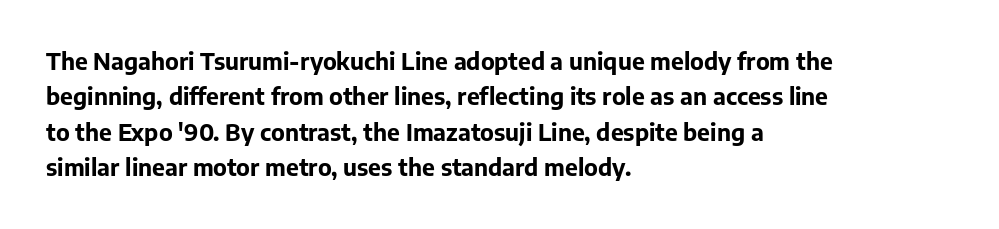
The image shows 23 px bold type, upright; set left-aligned, normal line spacing (1.54x), normal letter spacing, not underlined.
